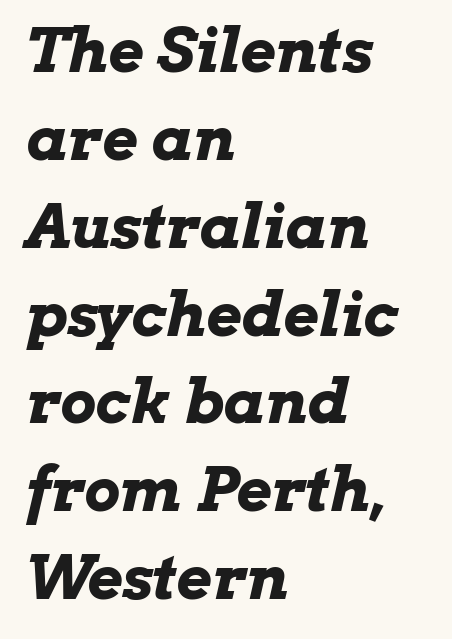
The image shows 61 px bold, wide type, italic (leaning right); set left-aligned, normal line spacing (1.44x), normal letter spacing, not underlined; low stroke contrast and a medium x-height.
